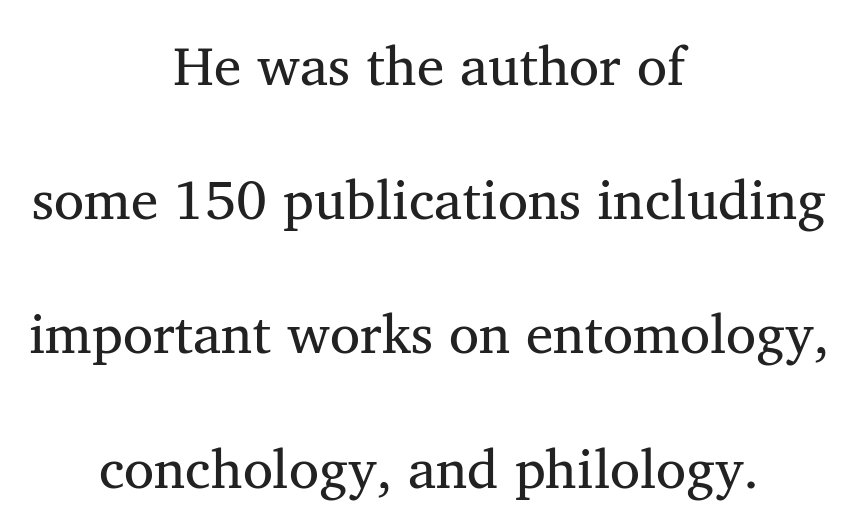
The image shows 55 px regular-weight serif type, upright; set centered, loose line spacing (2.44x), normal letter spacing, not underlined; medium stroke contrast and a medium x-height.
